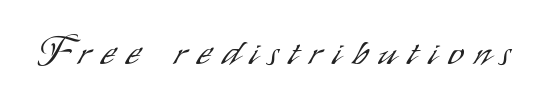
{"serif": "no", "bold": "no", "weight": "light", "width": "condensed", "stroke_contrast": "low", "x_height": "small", "monospaced": "no", "underline": "no", "letter_spacing": "wide", "letter_spacing_em": 0.29, "glyph_px": 39}
